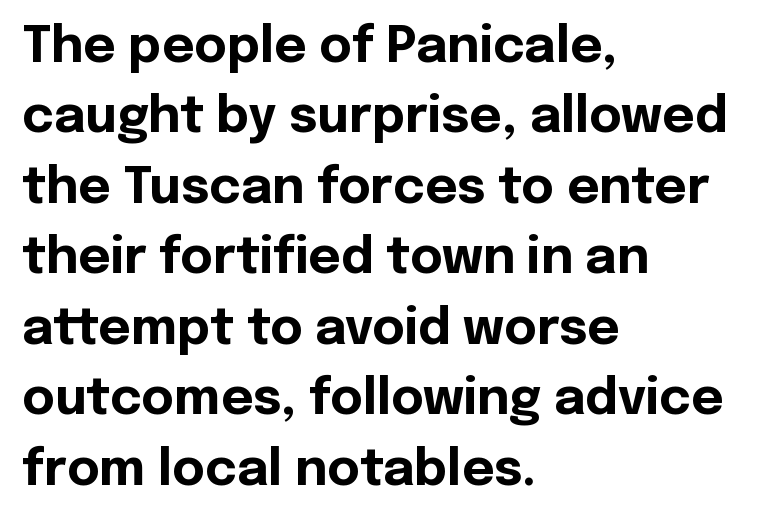
Each word holds together tightly as a unit, with standard inter-letter gaps. These words are printed bold, with thick strokes throughout. The letters carry no serifs — their stems end cleanly without finishing strokes. Think of a printed novel: that variable character pitch is what you see here. The passage shown is not underscored anywhere. The paragraph shown leans on its left margin.
